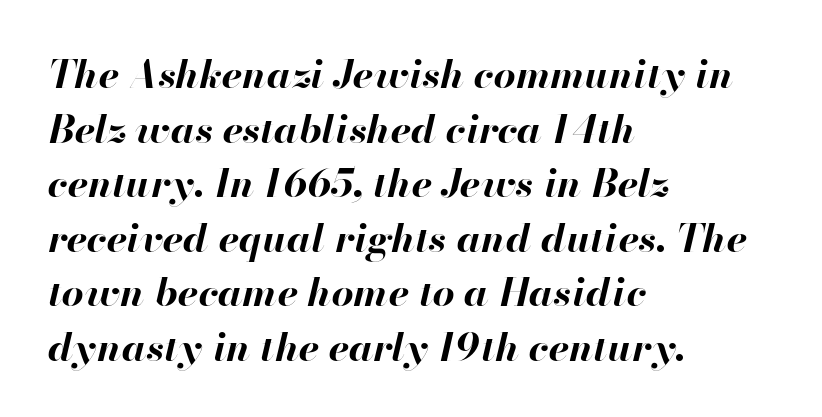
Compared with typical paragraphs, the rows here are spaced about the same. Underline: absent. The text block is weighted toward the left margin, trailing off unevenly rightward. There is no visible air inserted between adjacent glyphs. The passage shown is typed in a proportional face where columns would drift. Summary of weight: heavy, a full bold.
